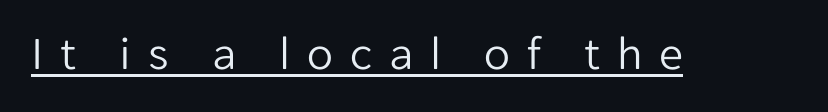
The image shows 48 px light sans-serif type, upright; set unusually wide letter spacing (+0.35 em), underlined; low stroke contrast and a medium x-height.
